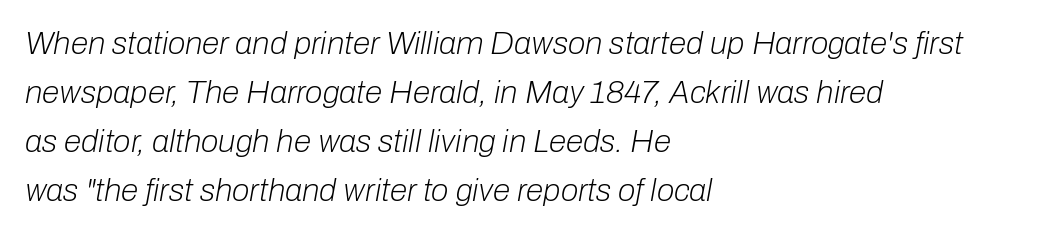
Q: Is the text bold? A: No.
Q: Is the text italic (slanted)? A: Yes, it leans right by about 10 degrees.
Q: Is the text underlined? A: No.
Q: How is the paragraph aligned? A: Left-aligned.
Q: Is the spacing between letters normal or unusually wide? A: Normal.
Q: Is the spacing between lines tight, normal or loose? A: Normal.
Q: Width (condensed, normal, or wide)? A: Normal.
Q: Stroke contrast? A: Low.
Q: x-height? A: Medium.
Q: Monospaced? A: No.
